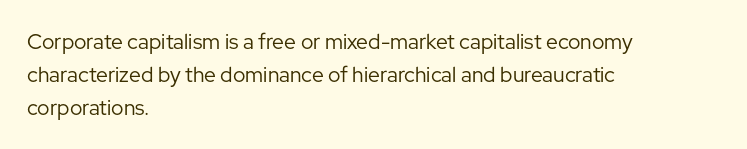
Upright lettering throughout. The rows are spaced the way most documents space them. These lines stack with their left ends in a neat column. The space beneath each line is pristine and unruled. This sample uses plain, unmodified letter spacing. Stem width sits at or under what a default text font uses.
